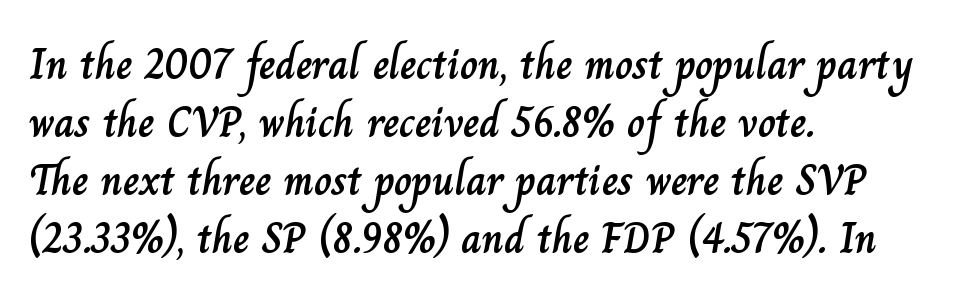
{"width": "normal", "stroke_contrast": "low", "x_height": "small", "monospaced": "no", "underline": "no", "align": "left", "line_spacing": "normal", "line_spacing_ratio": 1.32, "letter_spacing": "normal", "letter_spacing_em": 0.0, "glyph_px": 44}
